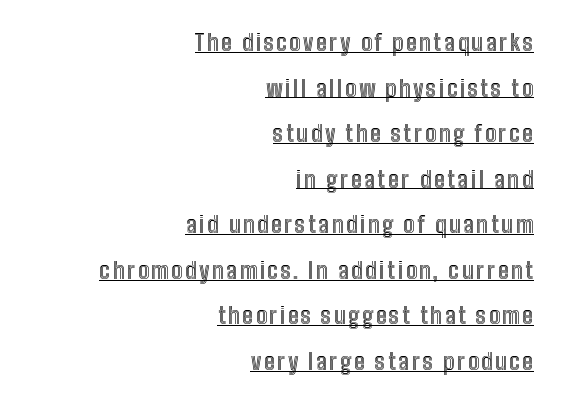
If you measured baseline to baseline, you'd find a long distance. In designer terms, the underline attribute is active on this setting. Is the block centered? No — it sits flush against the right margin. Designer's note — italics off, roman on.
